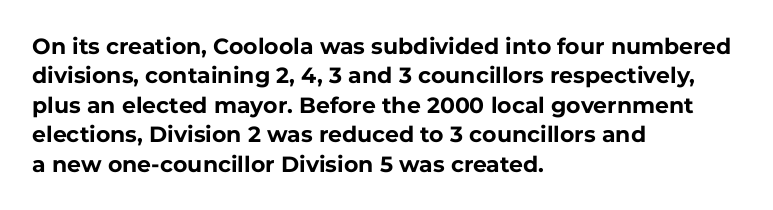
Q: Is the text bold? A: Yes.
Q: Is the text italic (slanted)? A: No, it is upright.
Q: Is the text underlined? A: No.
Q: How is the paragraph aligned? A: Left-aligned.
Q: Is the spacing between letters normal or unusually wide? A: Normal.
Q: Is the spacing between lines tight, normal or loose? A: Normal.
